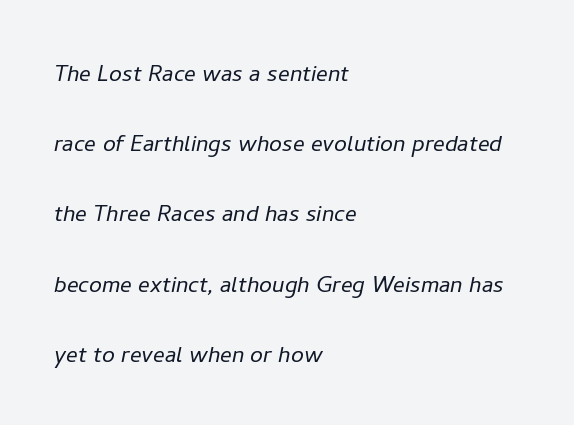
The image shows 29 px light type, italic (leaning right); set left-aligned, loose line spacing (2.42x), normal letter spacing, not underlined; low stroke contrast and a medium x-height.
